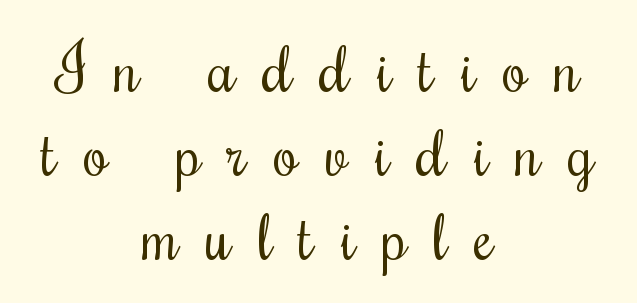
{"serif": "yes", "bold": "no", "weight": "regular", "width": "condensed", "stroke_contrast": "medium", "x_height": "small", "monospaced": "no", "underline": "no", "align": "center", "line_spacing": "normal", "line_spacing_ratio": 1.31, "letter_spacing": "wide", "letter_spacing_em": 0.42, "glyph_px": 64}
